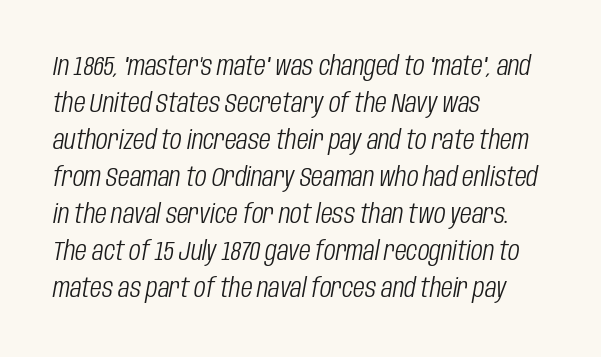
The image shows 27 px text type, italic (leaning right); set left-aligned, normal line spacing (1.37x), normal letter spacing, not underlined.
